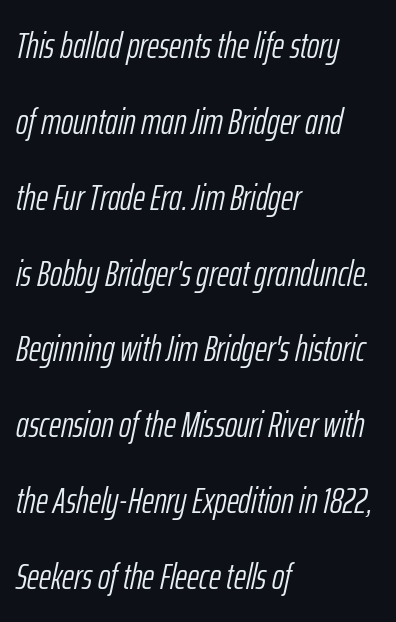
Q: Is the text bold? A: No.
Q: Is the text italic (slanted)? A: Yes, it leans right by about 12 degrees.
Q: Is the text underlined? A: No.
Q: How is the paragraph aligned? A: Left-aligned.
Q: Is the spacing between letters normal or unusually wide? A: Normal.
Q: Is the spacing between lines tight, normal or loose? A: Loose.
Q: Width (condensed, normal, or wide)? A: Condensed.
Q: Stroke contrast? A: Low.
Q: x-height? A: Medium.
Q: Monospaced? A: No.
